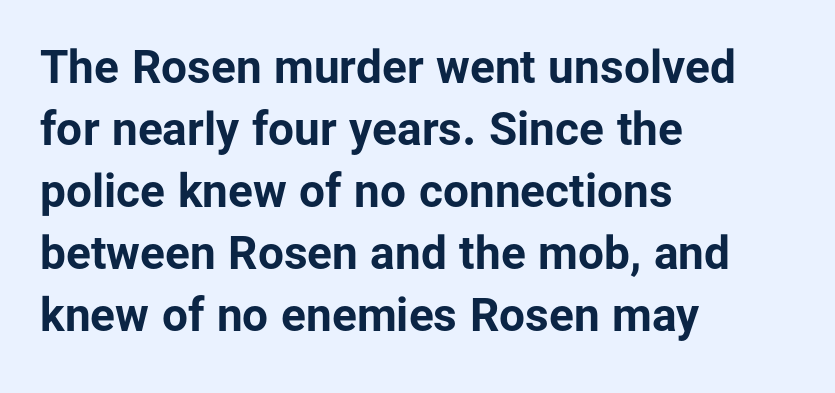
The image shows 46 px bold sans-serif type, upright; set left-aligned, normal line spacing (1.35x), normal letter spacing, not underlined; low stroke contrast and a medium x-height.
